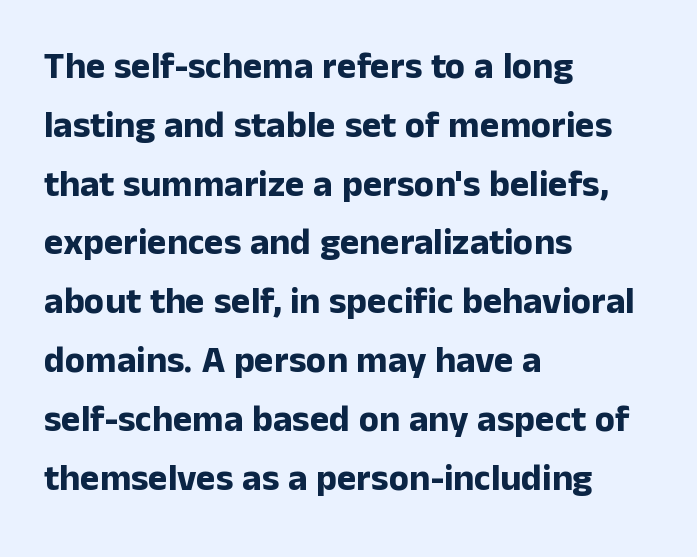
The image shows 37 px bold sans-serif type, upright; set left-aligned, normal line spacing (1.59x), normal letter spacing, not underlined; low stroke contrast and a medium x-height.
